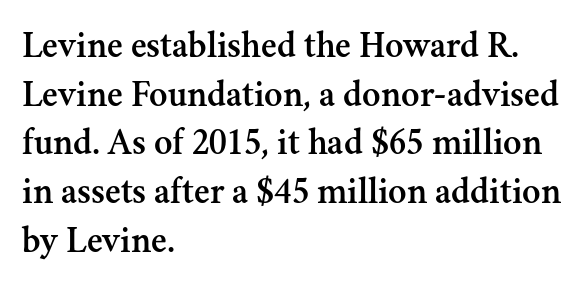
Q: Is the text italic (slanted)? A: No, it is upright.
Q: Is the typeface a serif or a sans-serif typeface? A: Serif.
Q: Is the text underlined? A: No.
Q: How is the paragraph aligned? A: Left-aligned.
Q: Is the spacing between letters normal or unusually wide? A: Normal.
Q: Is the spacing between lines tight, normal or loose? A: Normal.
Q: Width (condensed, normal, or wide)? A: Normal.
Q: Stroke contrast? A: Medium.
Q: x-height? A: Small.
Q: Monospaced? A: No.
